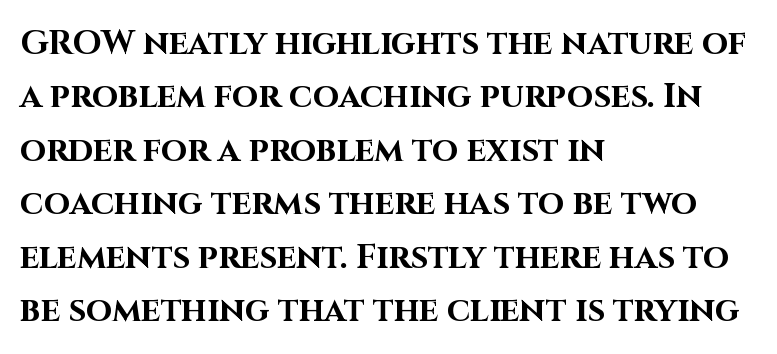
The rendering shows plain stroke endings on the letterforms — a sans-serif design. The specimen reads as upright at a glance. Beneath every word, the page is bare. Spacing between characters is what you'd get straight out of the box. Regular leading.
